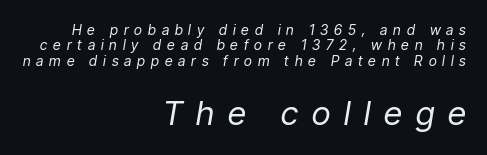
Beneath every word, the page is bare. This rendering uses right alignment, leaving the left contour irregular. The whole block is typeset with a tilt. No chunkiness to these letters — they're not bold. Substantial extra tracking has been applied to these lines.
